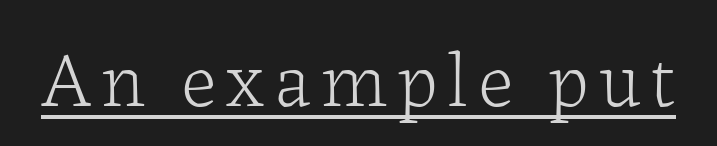
{"serif": "yes", "italic": "no", "bold": "no", "weight": "light", "width": "normal", "stroke_contrast": "low", "x_height": "medium", "monospaced": "no", "underline": "yes", "glyph_px": 78}
